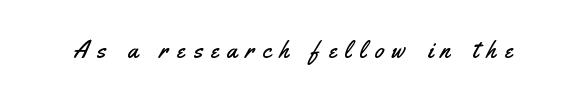
Q: Is the text italic (slanted)? A: Yes.
Q: Is the text underlined? A: No.
Q: Is the spacing between letters normal or unusually wide? A: Unusually wide.
